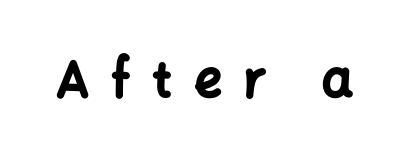
Has an underline been added? It has not. Look at the stroke-to-counter ratio: heavy, a bold. The passage shown has open, widely tracked lettering throughout. When letters stand straight like this, we call the style roman or upright. The passage shown is typed in a proportional face where columns would drift. This sample uses a sans-serif face.
